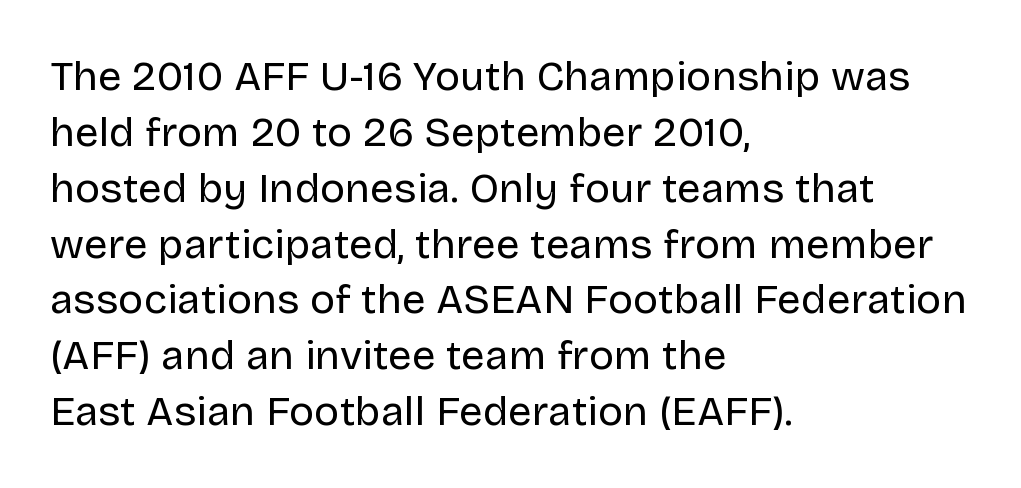
Q: Is the text bold? A: No.
Q: Is the text italic (slanted)? A: No, it is upright.
Q: Is the typeface a serif or a sans-serif typeface? A: Sans-serif.
Q: Is the text underlined? A: No.
Q: How is the paragraph aligned? A: Left-aligned.
Q: Is the spacing between letters normal or unusually wide? A: Normal.
Q: Is the spacing between lines tight, normal or loose? A: Normal.
Q: Width (condensed, normal, or wide)? A: Normal.
Q: Stroke contrast? A: Low.
Q: x-height? A: Large.
Q: Monospaced? A: No.
